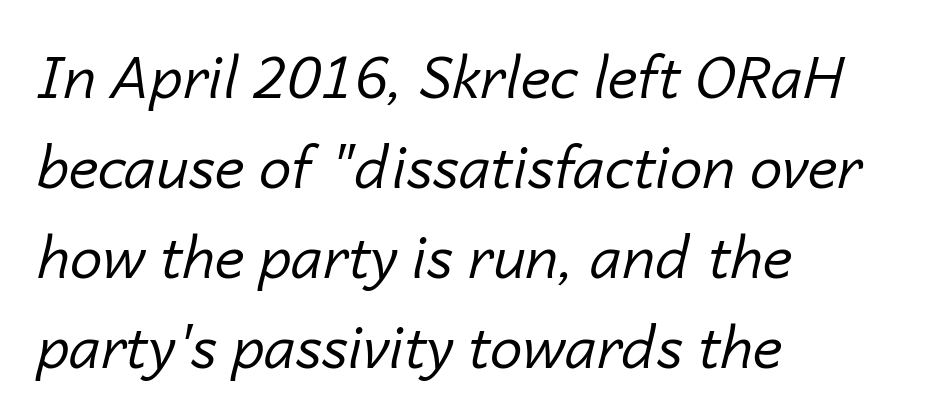
{"italic": "yes", "lean": "right", "slant_degrees": 14, "bold": "no", "weight": "regular", "width": "normal", "stroke_contrast": "low", "x_height": "medium", "monospaced": "no", "underline": "no", "align": "left", "line_spacing": "normal", "line_spacing_ratio": 1.55, "letter_spacing": "normal", "letter_spacing_em": 0.0, "glyph_px": 58}
